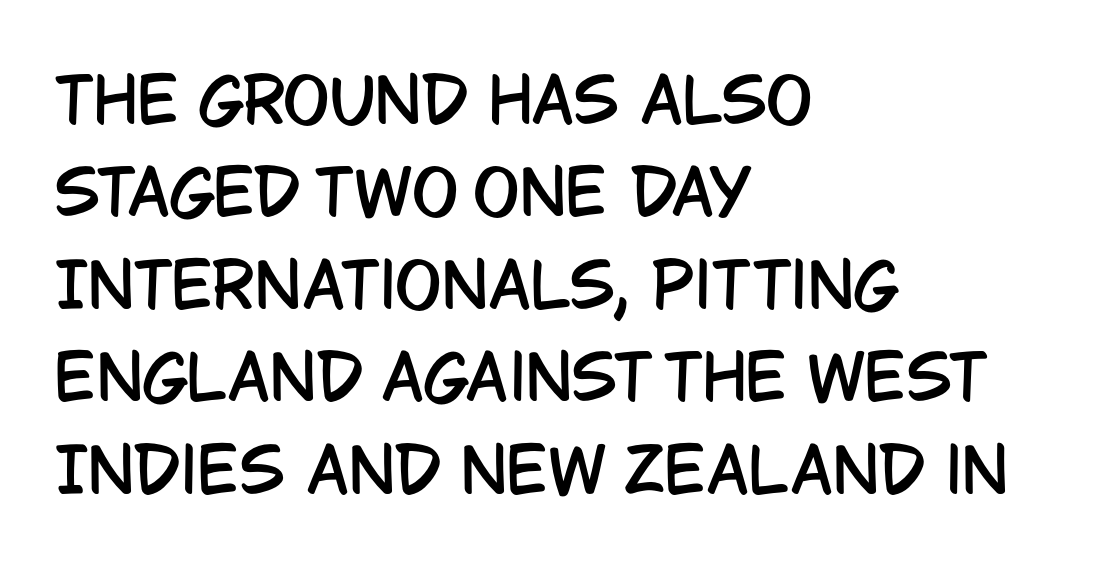
{"serif": "no", "italic": "no", "width": "condensed", "stroke_contrast": "low", "x_height": "large", "monospaced": "no", "underline": "no", "align": "left", "line_spacing": "normal", "line_spacing_ratio": 1.49, "letter_spacing": "normal", "letter_spacing_em": 0.0, "glyph_px": 62}
